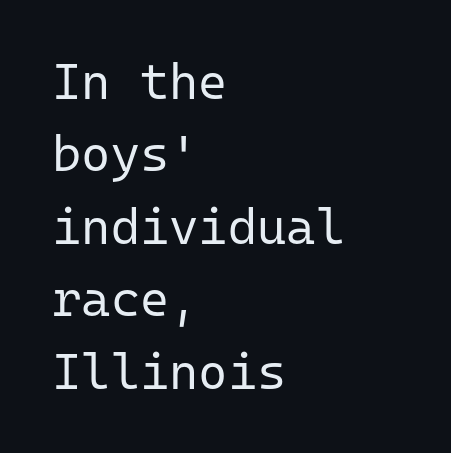
{"serif": "no", "italic": "no", "bold": "no", "weight": "regular", "width": "normal", "stroke_contrast": "low", "x_height": "medium", "monospaced": "yes", "underline": "no", "align": "left", "line_spacing": "normal", "line_spacing_ratio": 1.45, "letter_spacing": "normal", "letter_spacing_em": 0.0, "glyph_px": 50}
